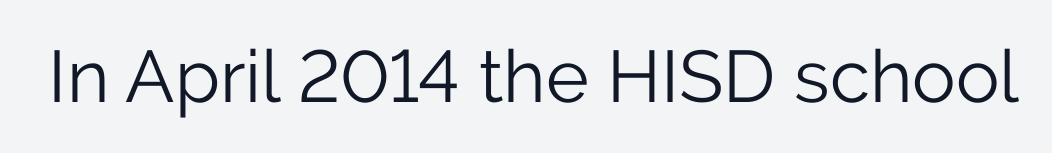
The image shows 73 px light sans-serif type, upright; set normal letter spacing, not underlined; low stroke contrast and a medium x-height.
